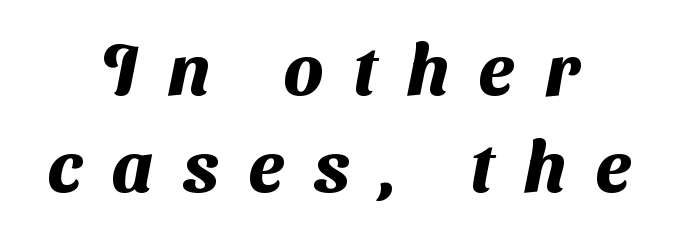
Q: Is the text bold? A: Yes.
Q: Is the typeface a serif or a sans-serif typeface? A: Sans-serif.
Q: Is the text underlined? A: No.
Q: How is the paragraph aligned? A: Centered.
Q: Is the spacing between letters normal or unusually wide? A: Unusually wide.
Q: Is the spacing between lines tight, normal or loose? A: Normal.
Q: Width (condensed, normal, or wide)? A: Normal.
Q: Stroke contrast? A: Medium.
Q: x-height? A: Medium.
Q: Monospaced? A: No.
